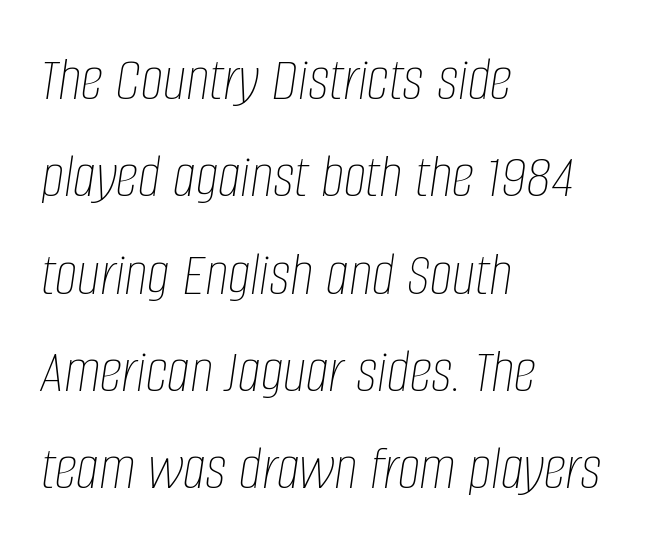
It's the slanting kind of type. No chunkiness to these letters — they're not bold. Tracking here is standard; glyphs follow each other at the usual distance. Short and long lines alike share a common starting point at left. Underline: absent.
